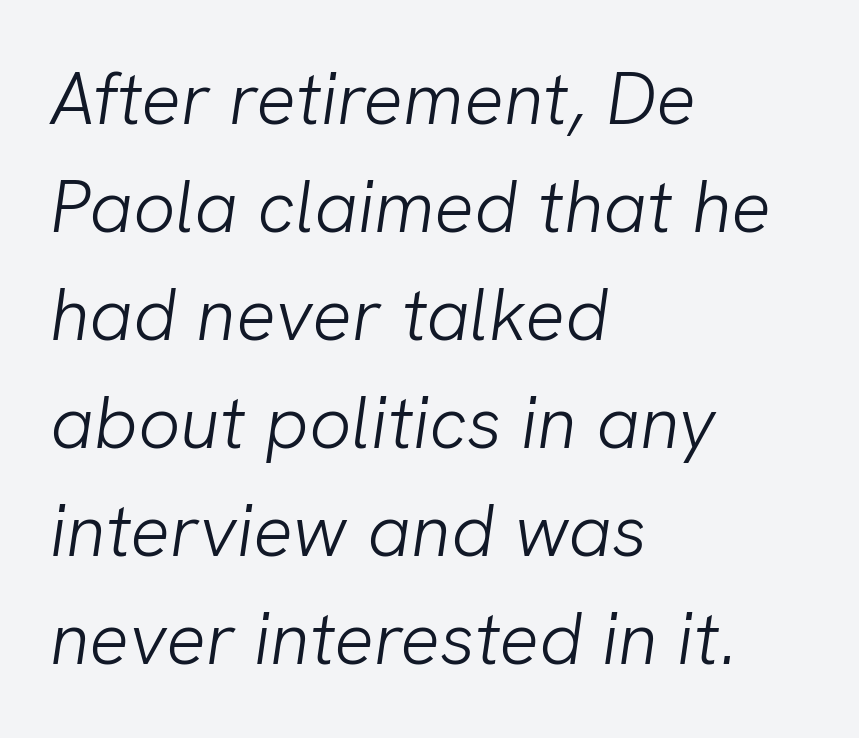
{"serif": "no", "bold": "no", "weight": "light", "width": "normal", "stroke_contrast": "low", "x_height": "medium", "monospaced": "no", "underline": "no", "align": "left", "line_spacing": "normal", "line_spacing_ratio": 1.46, "letter_spacing": "normal", "letter_spacing_em": 0.0, "glyph_px": 74}
